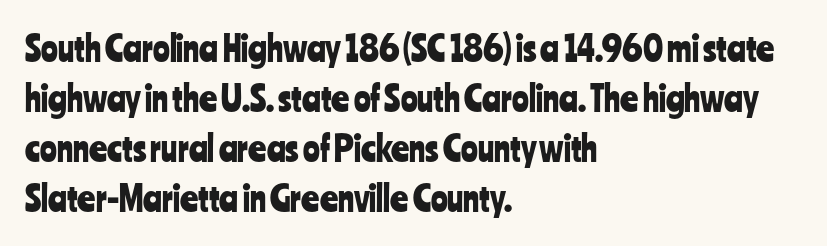
Look at the tracking — it's just the regular setting, nothing added. Each line starts at the same left margin while the right side varies. Plain, unruled lines of type. This sample has the flowing, uneven cadence of proportional lettering. To sum up the face: it is a sans, with no serifs.
